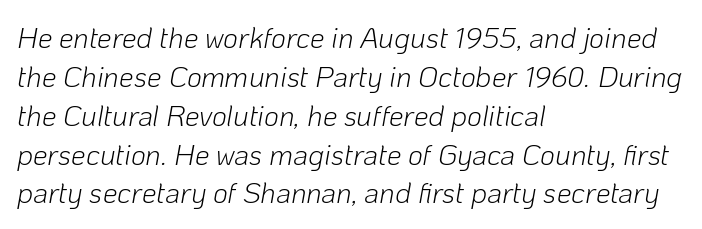
Q: Is the text bold? A: No.
Q: Is the text italic (slanted)? A: Yes, it leans right by about 10 degrees.
Q: Is the text underlined? A: No.
Q: How is the paragraph aligned? A: Left-aligned.
Q: Is the spacing between letters normal or unusually wide? A: Normal.
Q: Is the spacing between lines tight, normal or loose? A: Normal.
Q: Width (condensed, normal, or wide)? A: Normal.
Q: Stroke contrast? A: Low.
Q: x-height? A: Medium.
Q: Monospaced? A: No.
